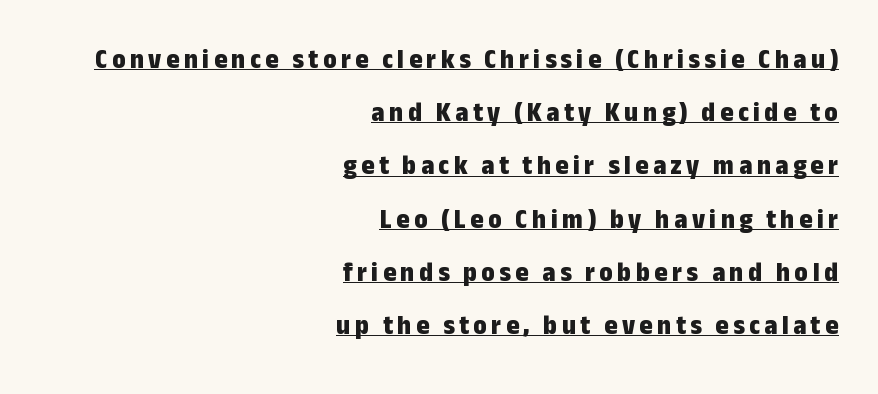
The image shows 28 px bold, condensed sans-serif type, upright; set right-aligned, loose line spacing (1.9x), underlined; low stroke contrast and a medium x-height.
